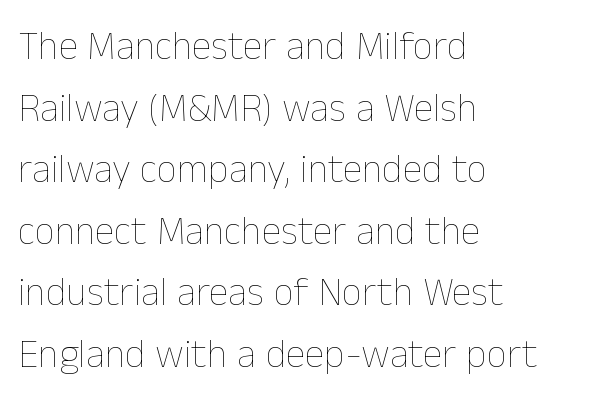
Q: Is the text bold? A: No.
Q: Is the text italic (slanted)? A: No, it is upright.
Q: Is the text underlined? A: No.
Q: How is the paragraph aligned? A: Left-aligned.
Q: Is the spacing between letters normal or unusually wide? A: Normal.
Q: Is the spacing between lines tight, normal or loose? A: Normal.
Q: Width (condensed, normal, or wide)? A: Normal.
Q: Stroke contrast? A: Low.
Q: x-height? A: Medium.
Q: Monospaced? A: No.
